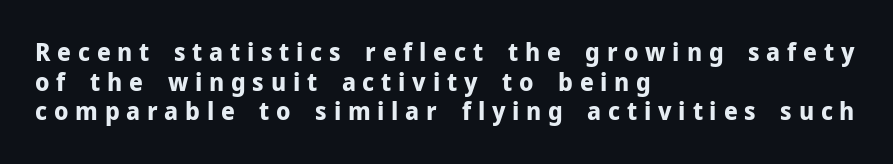
The image shows 25 px bold type, upright; set left-aligned, line spacing 1.19x, unusually wide letter spacing (+0.27 em), not underlined.
